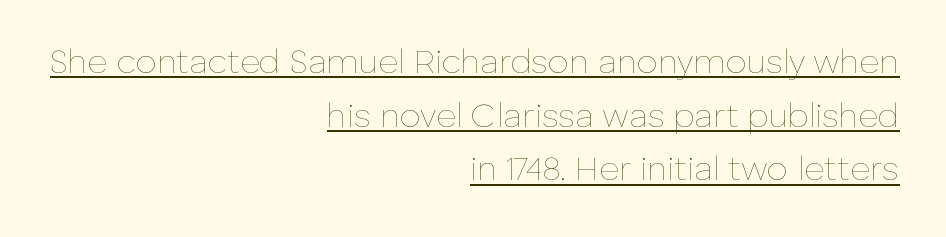
The image shows 34 px thin type, upright; set right-aligned, normal line spacing (1.58x), normal letter spacing, underlined; low stroke contrast and a medium x-height.
